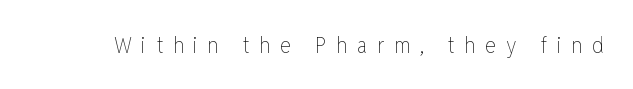
Q: Is the text bold? A: No.
Q: Is the text italic (slanted)? A: No, it is upright.
Q: Is the text underlined? A: No.
Q: Is the spacing between letters normal or unusually wide? A: Unusually wide.
